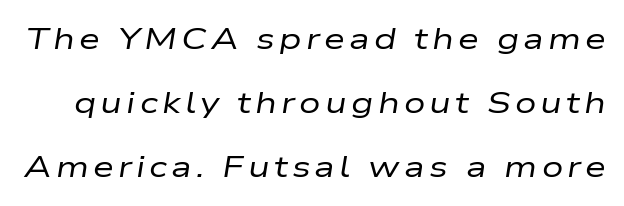
Horizontal bands of white between lines are thick stripes. An italicized treatment has been applied to the whole sample. Weight: not bold — regular or lighter. Note the varied advance widths — an 'i' is clearly narrower than an 'm'. Glance below the letters and you will spot only blank space.
